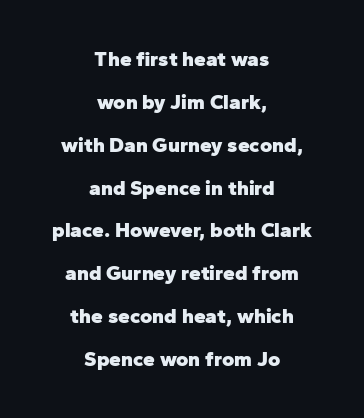
Compared with a flush-left layout, this one balances lines on the center instead. Strong, thick strokes mark this as bold type. Look at the tracking — it's just the regular setting, nothing added. The lettering holds an erect, upright posture throughout. Vertical spacing — loose.
